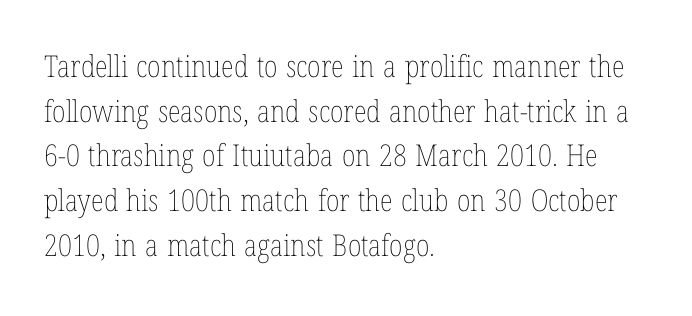
Q: Is the text bold? A: No.
Q: Is the text italic (slanted)? A: No, it is upright.
Q: Is the text underlined? A: No.
Q: How is the paragraph aligned? A: Left-aligned.
Q: Is the spacing between letters normal or unusually wide? A: Normal.
Q: Is the spacing between lines tight, normal or loose? A: Normal.
Q: Width (condensed, normal, or wide)? A: Condensed.
Q: Stroke contrast? A: Low.
Q: x-height? A: Medium.
Q: Monospaced? A: No.
